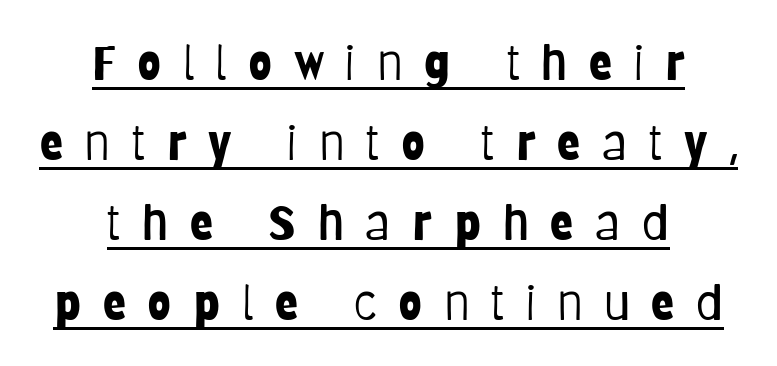
{"serif": "no", "italic": "no", "bold": "no", "weight": "light", "width": "condensed", "stroke_contrast": "low", "x_height": "large", "monospaced": "no", "underline": "yes", "align": "center", "line_spacing": "normal", "line_spacing_ratio": 1.67, "letter_spacing": "wide", "letter_spacing_em": 0.45, "glyph_px": 48}
